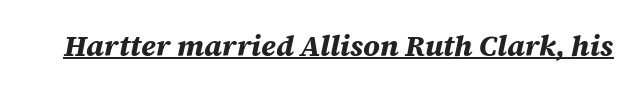
A typesetter would mark this as italic. The gaps between neighbouring characters are ordinary and unremarkable. The typesetter has applied underlining to the passage shown. The rendering uses a bold face; every stroke is thick and dark. A typesetter would call this proportional, since set widths differ per character.
